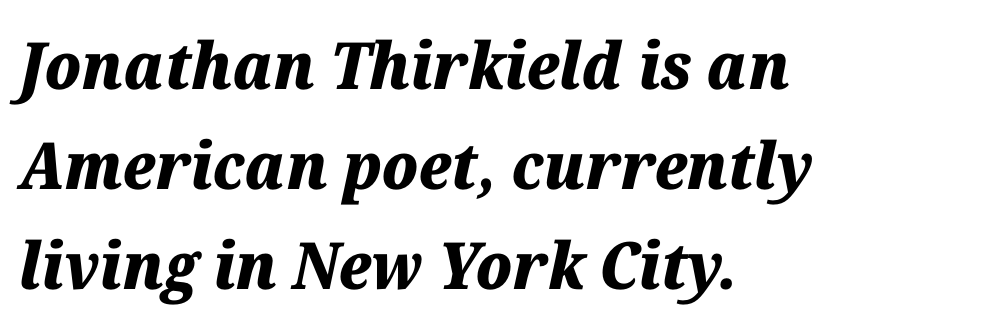
One glance says typical: line gaps are just what's usual. Looks like regular typesetting: each glyph gets only the width it needs. No word sits above an underline. You can tell it's italic because the verticals aren't actually vertical. A dark, heavy texture on the line: the type is bold.
